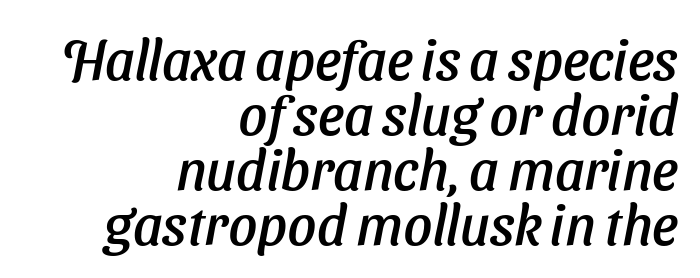
{"italic": "yes", "lean": "right", "slant_degrees": 11, "width": "normal", "stroke_contrast": "low", "x_height": "medium", "monospaced": "no", "underline": "no", "align": "right", "line_spacing": "tight", "line_spacing_ratio": 0.98, "letter_spacing": "normal", "letter_spacing_em": 0.0, "glyph_px": 56}
